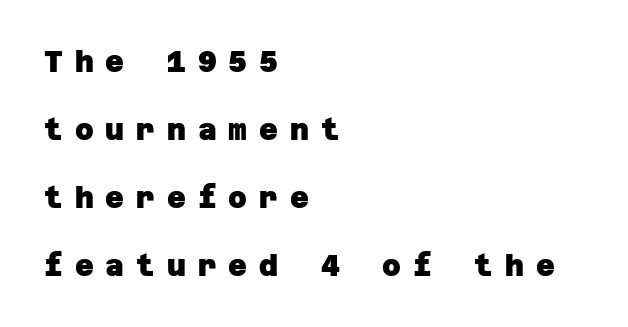
{"serif": "no", "bold": "yes", "weight": "heavy", "width": "normal", "stroke_contrast": "low", "x_height": "large", "underline": "no", "align": "left", "line_spacing": "loose", "line_spacing_ratio": 2.34, "letter_spacing": "wide", "letter_spacing_em": 0.41, "glyph_px": 29}
